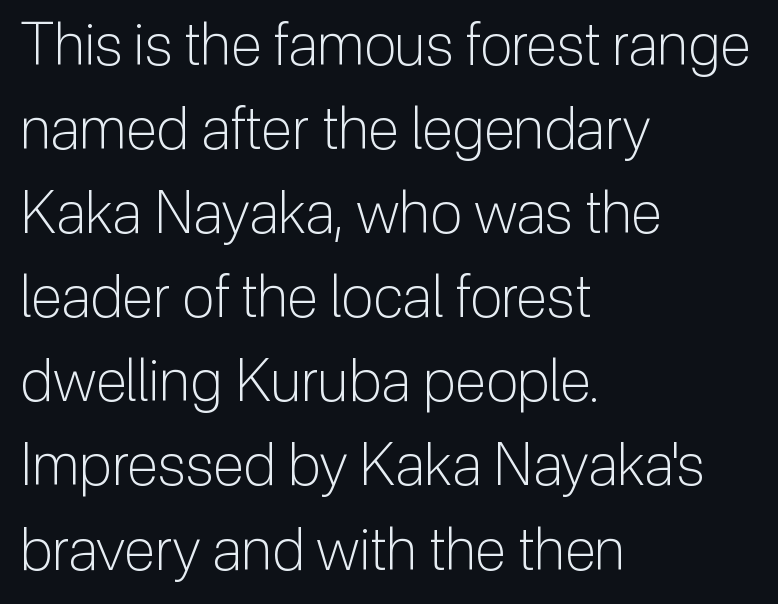
{"serif": "no", "italic": "no", "bold": "no", "weight": "light", "width": "normal", "stroke_contrast": "low", "x_height": "medium", "monospaced": "no", "underline": "no", "align": "left", "line_spacing": "normal", "line_spacing_ratio": 1.45, "letter_spacing": "normal", "letter_spacing_em": 0.0, "glyph_px": 58}
